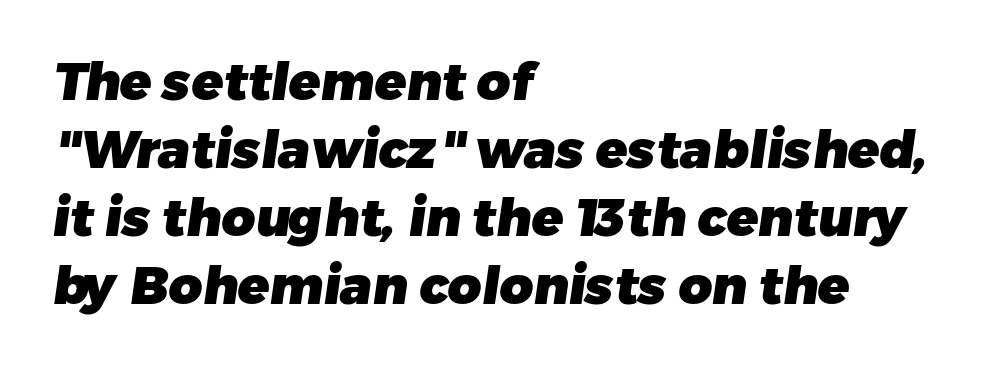
{"serif": "no", "bold": "yes", "weight": "heavy", "width": "normal", "stroke_contrast": "low", "x_height": "medium", "monospaced": "no", "underline": "no", "align": "left", "line_spacing": "normal", "line_spacing_ratio": 1.31, "letter_spacing": "normal", "letter_spacing_em": 0.0, "glyph_px": 52}
